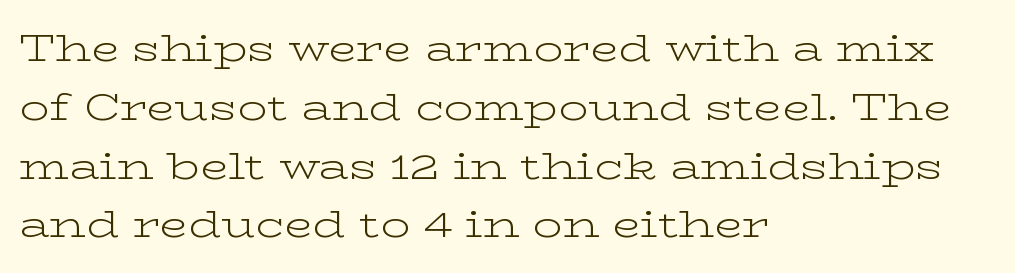
{"serif": "yes", "italic": "no", "bold": "no", "weight": "light", "width": "wide", "stroke_contrast": "low", "x_height": "medium", "monospaced": "no", "underline": "no", "align": "left", "line_spacing": "normal", "line_spacing_ratio": 1.59, "letter_spacing": "normal", "letter_spacing_em": 0.0, "glyph_px": 37}
